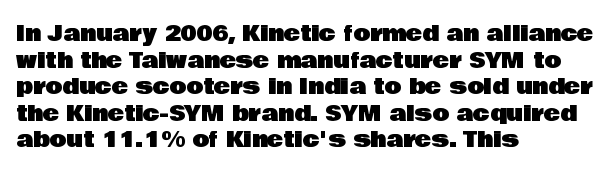
{"italic": "no", "underline": "no", "align": "left", "line_spacing_ratio": 1.21, "letter_spacing": "normal", "letter_spacing_em": 0.0, "glyph_px": 22}
